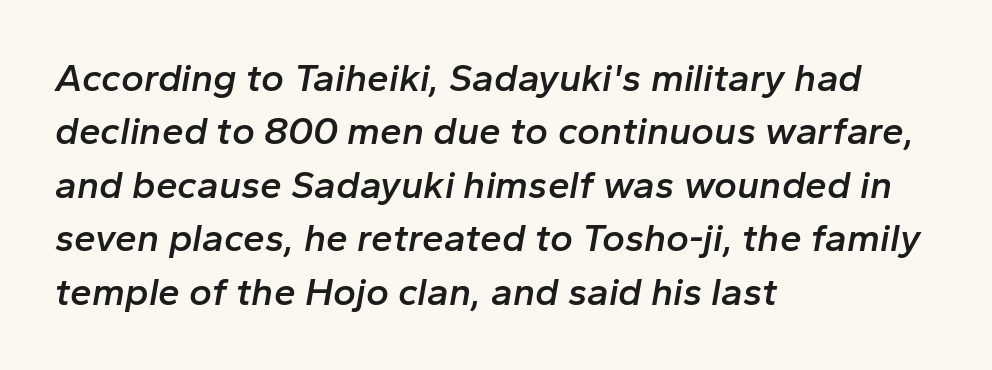
{"italic": "yes", "lean": "right", "slant_degrees": 10, "bold": "semi", "weight": "semibold", "width": "normal", "stroke_contrast": "low", "x_height": "medium", "monospaced": "no", "underline": "no", "align": "left", "line_spacing": "normal", "line_spacing_ratio": 1.37, "letter_spacing": "normal", "letter_spacing_em": 0.0, "glyph_px": 39}
